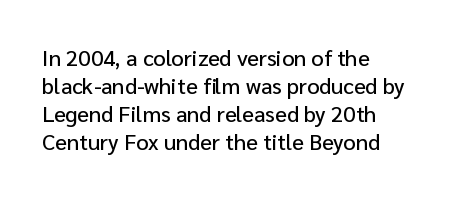
The image shows 22 px text type, upright; set left-aligned, normal line spacing (1.27x), normal letter spacing, not underlined.
